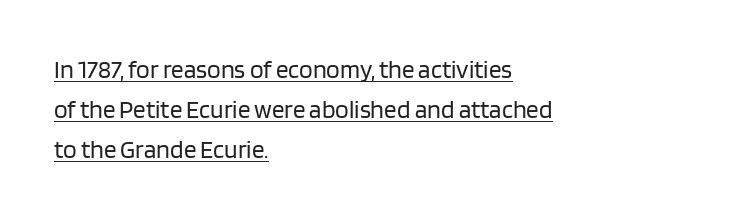
Q: Is the text bold? A: No.
Q: Is the text italic (slanted)? A: No, it is upright.
Q: Is the text underlined? A: Yes.
Q: How is the paragraph aligned? A: Left-aligned.
Q: Is the spacing between letters normal or unusually wide? A: Normal.
Q: Is the spacing between lines tight, normal or loose? A: Normal.
